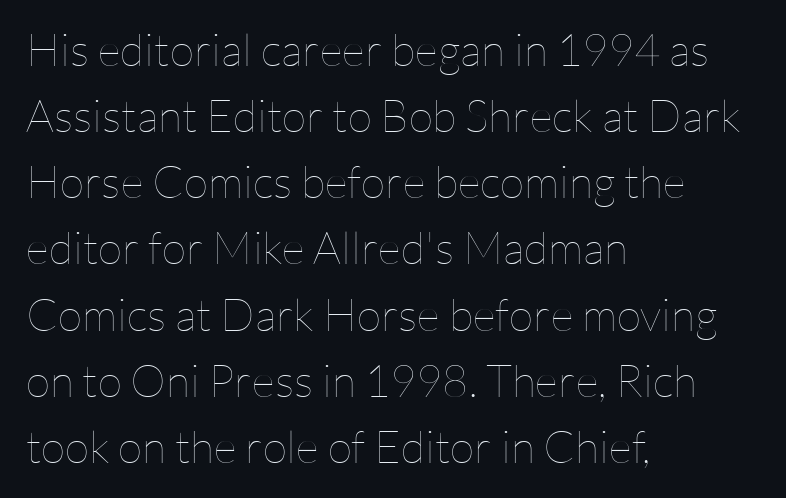
Q: Is the text bold? A: No.
Q: Is the text italic (slanted)? A: No, it is upright.
Q: Is the text underlined? A: No.
Q: How is the paragraph aligned? A: Left-aligned.
Q: Is the spacing between letters normal or unusually wide? A: Normal.
Q: Is the spacing between lines tight, normal or loose? A: Normal.
Q: Width (condensed, normal, or wide)? A: Normal.
Q: Stroke contrast? A: Low.
Q: x-height? A: Medium.
Q: Monospaced? A: No.
